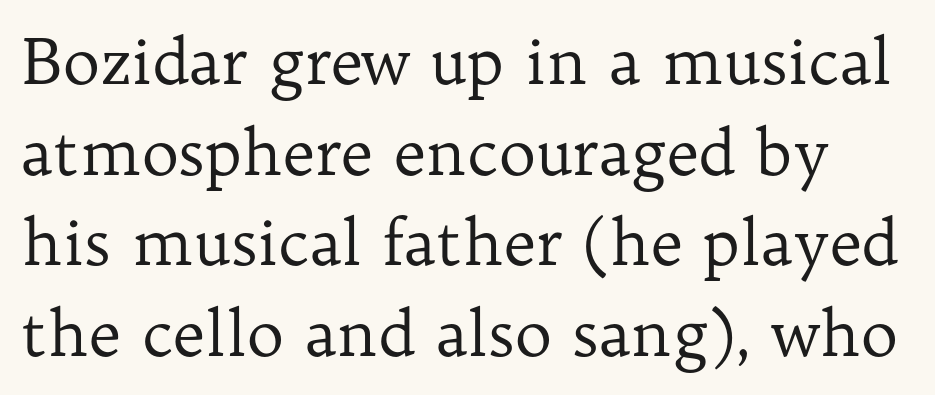
{"serif": "yes", "italic": "no", "bold": "no", "weight": "regular", "width": "normal", "stroke_contrast": "low", "x_height": "medium", "monospaced": "no", "underline": "no", "line_spacing": "normal", "line_spacing_ratio": 1.44, "letter_spacing": "normal", "letter_spacing_em": 0.0, "glyph_px": 63}
